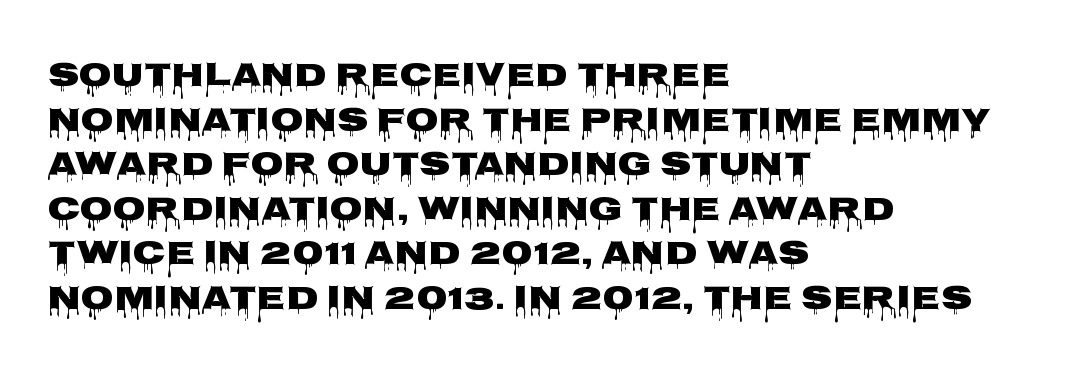
The passage shown stacks its lines at a standard gap. Characters follow at the spacing the type designer built in. Quick note: underline off. The typeface chosen for these lines omits serifs.
